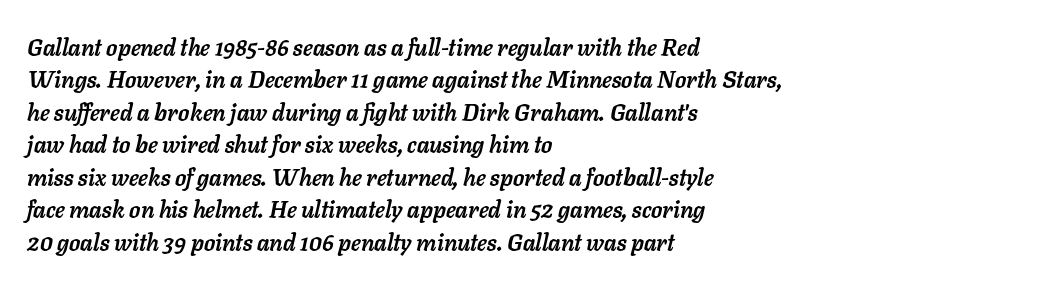
Q: Is the text bold? A: Yes.
Q: Is the text italic (slanted)? A: Yes, it leans right by about 11 degrees.
Q: Is the text underlined? A: No.
Q: How is the paragraph aligned? A: Left-aligned.
Q: Is the spacing between letters normal or unusually wide? A: Normal.
Q: Is the spacing between lines tight, normal or loose? A: Normal.
